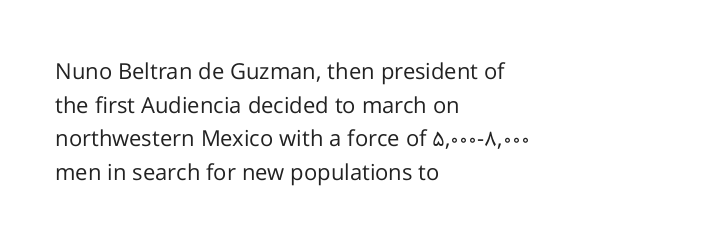
Q: Is the text bold? A: No.
Q: Is the text italic (slanted)? A: No, it is upright.
Q: Is the text underlined? A: No.
Q: How is the paragraph aligned? A: Left-aligned.
Q: Is the spacing between letters normal or unusually wide? A: Normal.
Q: Is the spacing between lines tight, normal or loose? A: Normal.
